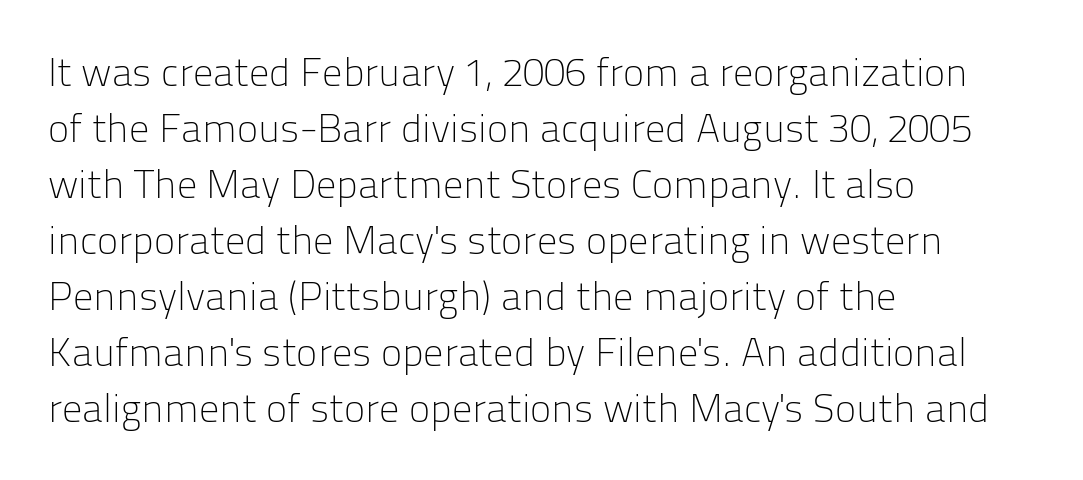
Q: Is the text bold? A: No.
Q: Is the text italic (slanted)? A: No, it is upright.
Q: Is the typeface a serif or a sans-serif typeface? A: Sans-serif.
Q: Is the text underlined? A: No.
Q: How is the paragraph aligned? A: Left-aligned.
Q: Is the spacing between letters normal or unusually wide? A: Normal.
Q: Is the spacing between lines tight, normal or loose? A: Normal.
Q: Width (condensed, normal, or wide)? A: Normal.
Q: Stroke contrast? A: Low.
Q: x-height? A: Medium.
Q: Monospaced? A: No.
